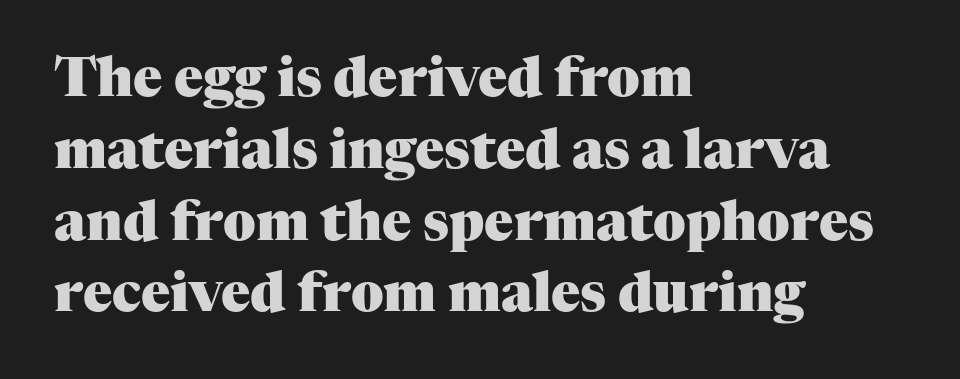
{"serif": "yes", "italic": "no", "bold": "yes", "weight": "heavy", "width": "normal", "stroke_contrast": "medium", "x_height": "medium", "monospaced": "no", "underline": "no", "align": "left", "line_spacing": "normal", "line_spacing_ratio": 1.33, "letter_spacing": "normal", "letter_spacing_em": 0.0, "glyph_px": 54}
